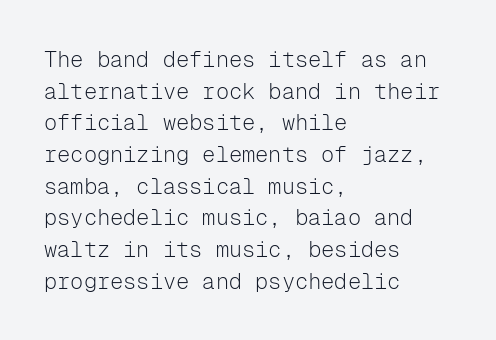
Q: Is the text bold? A: No.
Q: Is the text italic (slanted)? A: No, it is upright.
Q: Is the text underlined? A: No.
Q: How is the paragraph aligned? A: Left-aligned.
Q: Is the spacing between letters normal or unusually wide? A: Normal.
Q: Is the spacing between lines tight, normal or loose? A: Normal.
